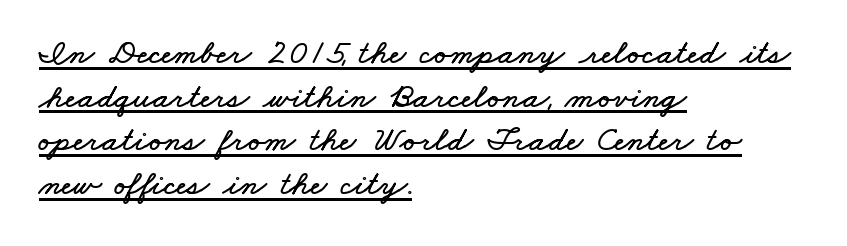
The image shows 35 px wide type; set left-aligned, normal line spacing (1.25x), normal letter spacing, underlined; low stroke contrast and a small x-height.
